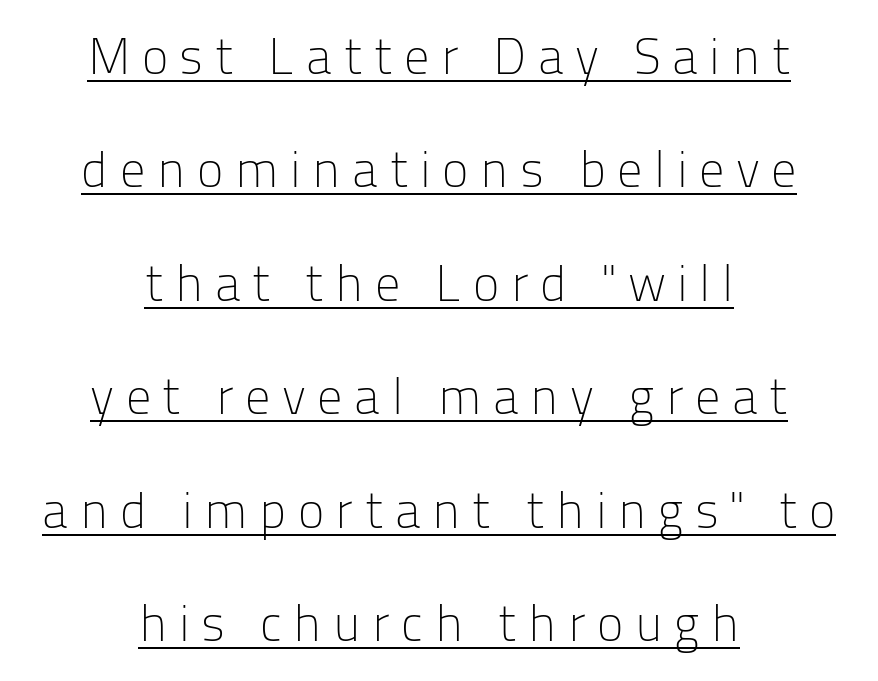
The image shows 50 px light sans-serif type, upright; set centered, loose line spacing (2.27x), unusually wide letter spacing (+0.23 em), underlined; low stroke contrast and a medium x-height.
